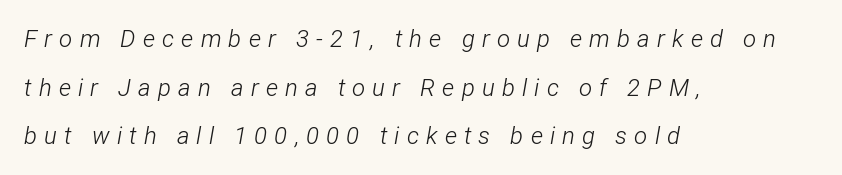
The image shows 24 px text type, italic (leaning right); set left-aligned, loose line spacing (2.03x), unusually wide letter spacing (+0.3 em), not underlined.
